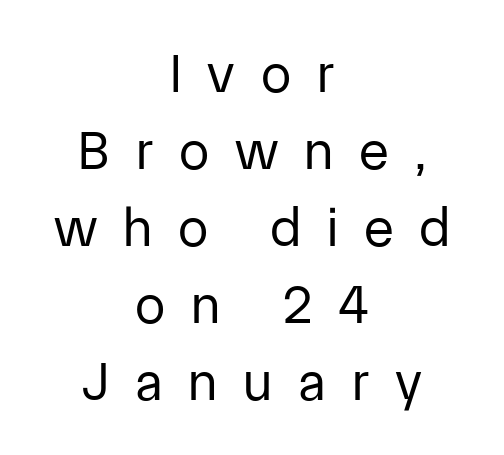
The image shows 55 px regular-weight sans-serif type, upright; set centered, normal line spacing (1.4x), unusually wide letter spacing (+0.47 em), not underlined; low stroke contrast and a medium x-height.
